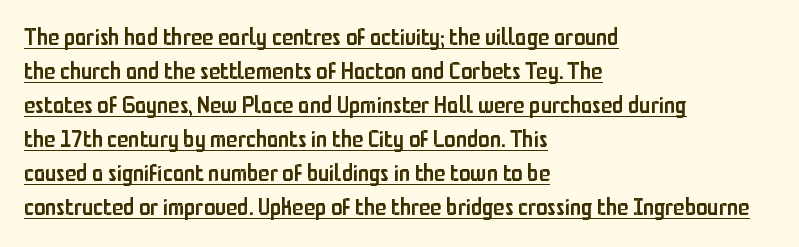
Q: Is the text bold? A: Semi-bold.
Q: Is the text italic (slanted)? A: No, it is upright.
Q: Is the text underlined? A: Yes.
Q: How is the paragraph aligned? A: Left-aligned.
Q: Is the spacing between letters normal or unusually wide? A: Normal.
Q: Is the spacing between lines tight, normal or loose? A: Normal.
